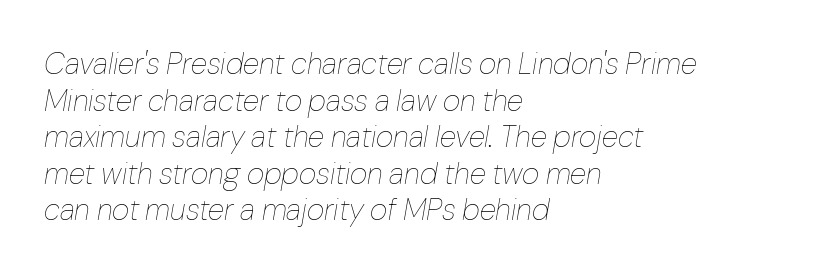
Looking at the ascenders, they clearly lean. The passage shown is typed in a proportional face where columns would drift. The string is rendered with underlining switched off. Glyph-to-glyph distance matches everyday printed text. Line starts are locked; line ends wander.
